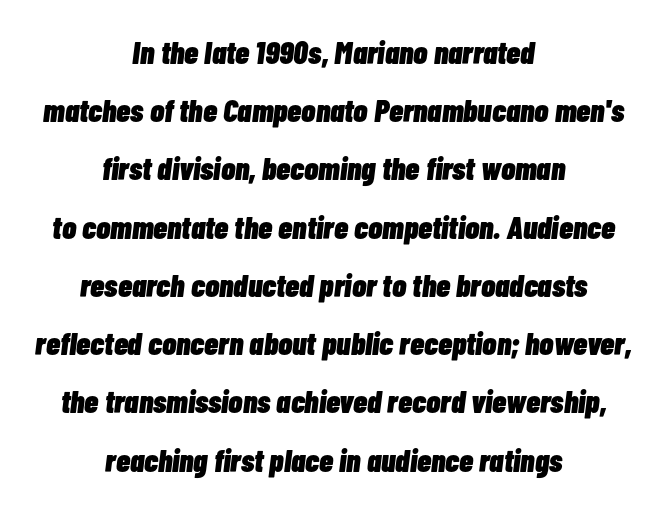
The image shows 32 px heavy, condensed type, italic (leaning right); set centered, line spacing 1.82x, normal letter spacing, not underlined; low stroke contrast and a medium x-height.
